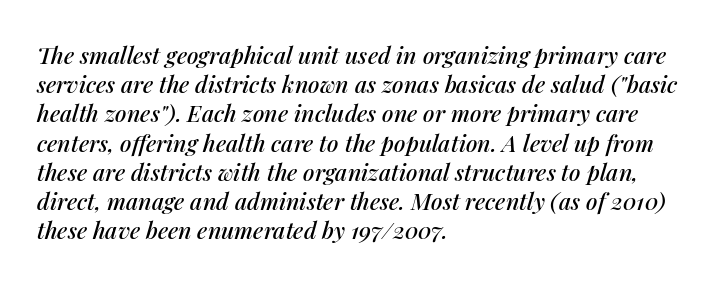
Q: Is the text italic (slanted)? A: Yes, it leans right by about 14 degrees.
Q: Is the text underlined? A: No.
Q: How is the paragraph aligned? A: Left-aligned.
Q: Is the spacing between letters normal or unusually wide? A: Normal.
Q: Is the spacing between lines tight, normal or loose? A: Normal.
